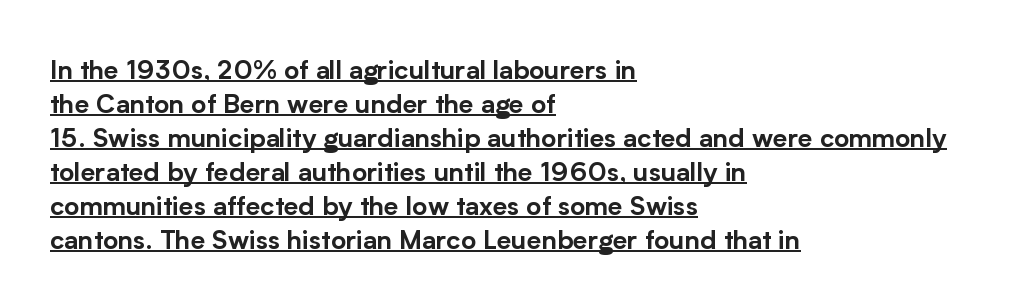
Vertical spacing — default. Letter spacing: default. The typesetter has applied underlining to the passage shown. The compositor pushed each line to the left boundary.
